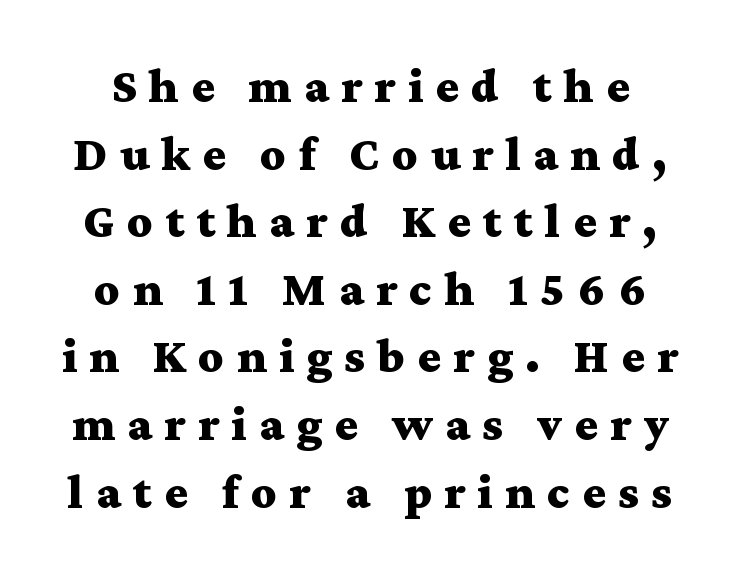
{"serif": "yes", "italic": "no", "bold": "yes", "weight": "bold", "width": "wide", "stroke_contrast": "medium", "x_height": "medium", "monospaced": "no", "underline": "no", "line_spacing": "normal", "line_spacing_ratio": 1.38, "letter_spacing": "wide", "letter_spacing_em": 0.25, "glyph_px": 49}
